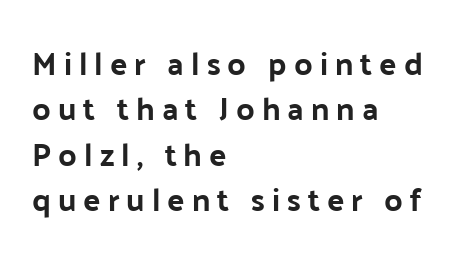
Words float on clear page, feet unadorned. The gaps between neighbouring characters are conspicuously large. Summary of vertical rhythm: regular, with standard interline spacing. In terms of weight, the rendering is a true, heavy bold.
